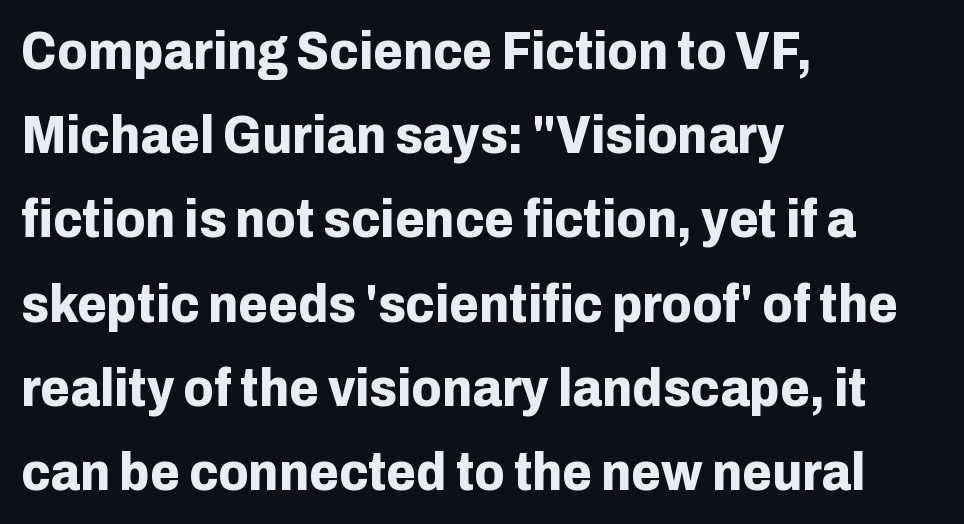
The image shows 54 px bold sans-serif type, upright; set left-aligned, normal line spacing (1.56x), normal letter spacing, not underlined; low stroke contrast and a medium x-height.
